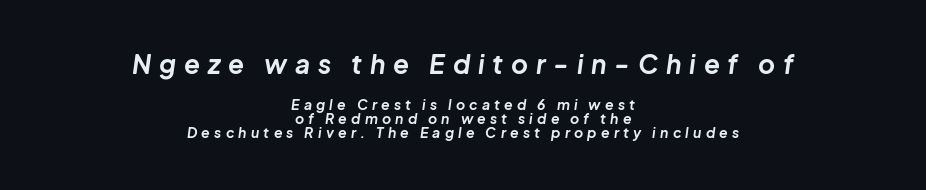
{"italic": "yes", "lean": "right", "slant_degrees": 8, "bold": "yes", "underline": "no", "align": "center", "line_spacing": "tight", "line_spacing_ratio": 1.03, "letter_spacing": "wide", "letter_spacing_em": 0.3, "larger_block": "first", "size_ratio": 1.86, "glyph_px": 26}
